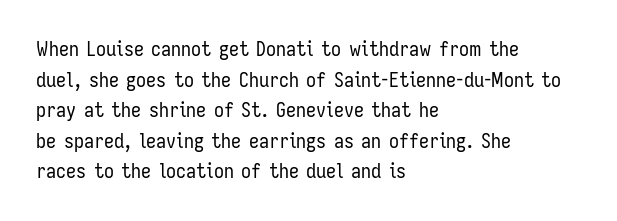
{"italic": "no", "bold": "no", "underline": "no", "align": "left", "line_spacing": "normal", "line_spacing_ratio": 1.53, "letter_spacing": "normal", "letter_spacing_em": 0.0, "glyph_px": 20}
